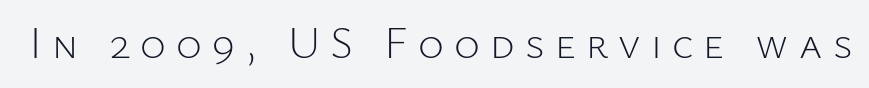
Q: Is the text bold? A: No.
Q: Is the text italic (slanted)? A: No, it is upright.
Q: Is the typeface a serif or a sans-serif typeface? A: Sans-serif.
Q: Is the text underlined? A: No.
Q: Is the spacing between letters normal or unusually wide? A: Unusually wide.
Q: Width (condensed, normal, or wide)? A: Normal.
Q: Stroke contrast? A: Low.
Q: x-height? A: Medium.
Q: Monospaced? A: No.
